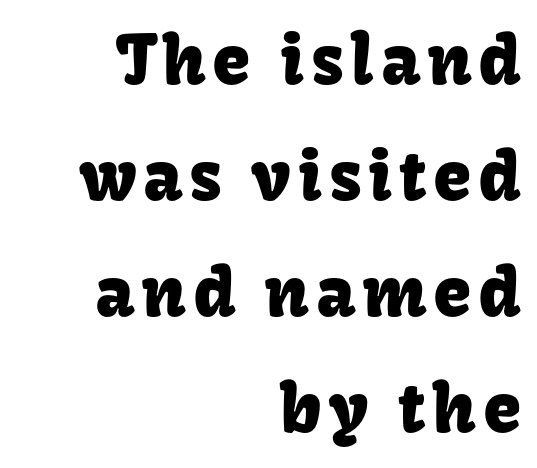
The image shows 69 px sans-serif type, upright; set right-aligned, normal line spacing (1.68x), not underlined; low stroke contrast and a medium x-height.
